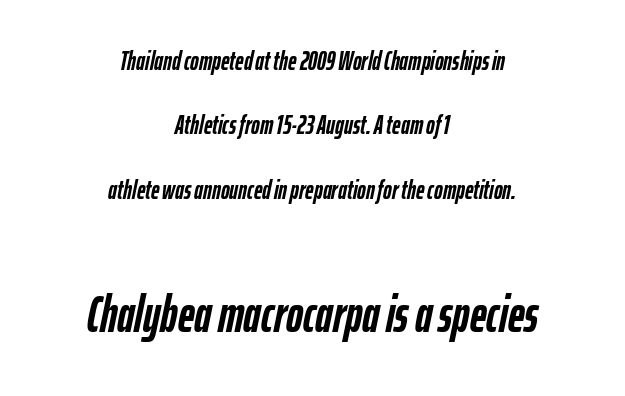
{"italic": "yes", "lean": "right", "slant_degrees": 12, "bold": "yes", "weight": "semibold", "width": "condensed", "stroke_contrast": "low", "x_height": "medium", "monospaced": "no", "underline": "no", "align": "center", "line_spacing": "loose", "line_spacing_ratio": 2.48, "letter_spacing": "normal", "letter_spacing_em": 0.0, "larger_block": "second", "size_ratio": 1.96, "glyph_px": 51}
